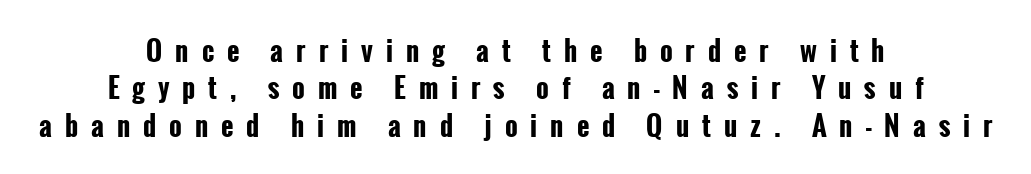
{"italic": "no", "bold": "yes", "underline": "no", "align": "center", "line_spacing": "normal", "line_spacing_ratio": 1.38, "letter_spacing": "wide", "letter_spacing_em": 0.48, "glyph_px": 27}
